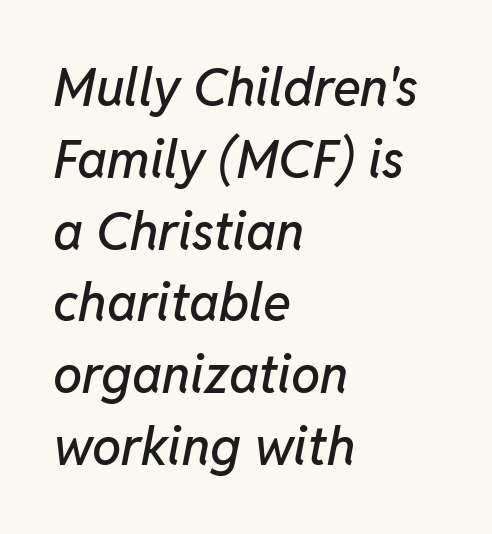
{"italic": "yes", "lean": "right", "slant_degrees": 11, "width": "normal", "stroke_contrast": "low", "x_height": "medium", "monospaced": "no", "underline": "no", "align": "left", "line_spacing": "normal", "line_spacing_ratio": 1.38, "letter_spacing": "normal", "letter_spacing_em": 0.0, "glyph_px": 52}
